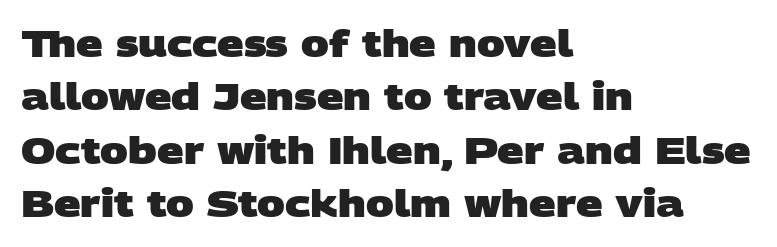
{"serif": "no", "bold": "yes", "weight": "heavy", "width": "wide", "stroke_contrast": "low", "x_height": "large", "monospaced": "no", "underline": "no", "align": "left", "line_spacing": "normal", "line_spacing_ratio": 1.44, "letter_spacing": "normal", "letter_spacing_em": 0.0, "glyph_px": 37}
